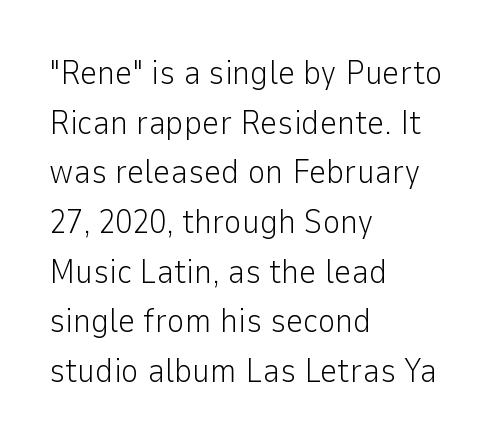
{"serif": "no", "italic": "no", "bold": "no", "weight": "light", "width": "normal", "stroke_contrast": "low", "x_height": "medium", "monospaced": "no", "underline": "no", "align": "left", "line_spacing": "normal", "line_spacing_ratio": 1.46, "letter_spacing": "normal", "letter_spacing_em": 0.0, "glyph_px": 34}
